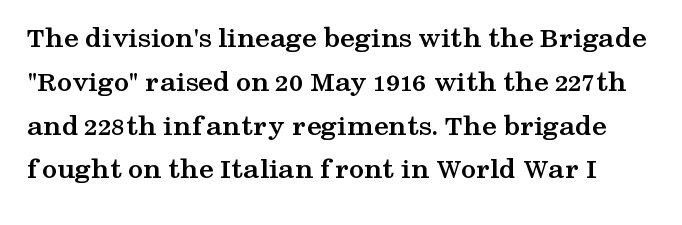
The image shows 30 px semibold, wide serif type, upright; set normal line spacing (1.46x), normal letter spacing, not underlined; medium stroke contrast and a medium x-height.
